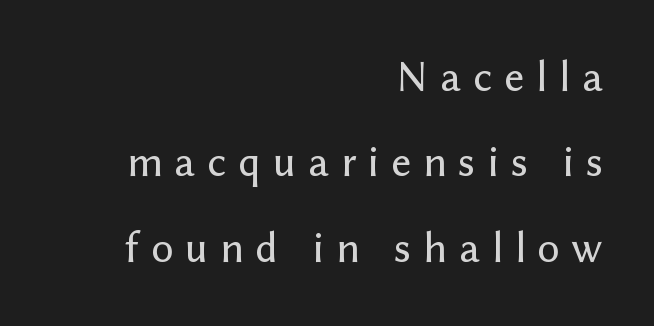
Just letters on the line, the space beneath them empty. Designer's note — italics off, roman on. Line spacing here is loose. In terms of letterform style, serifs are entirely absent.
